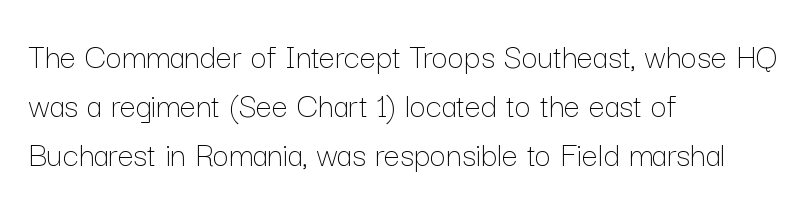
The paragraph shown leans on its left margin. Looks like regular typesetting: each glyph gets only the width it needs. Beneath every word, the page is bare. A quiet, ordinary-to-light weight characterises the typeface. The typography opts for an upright posture over an oblique one.
